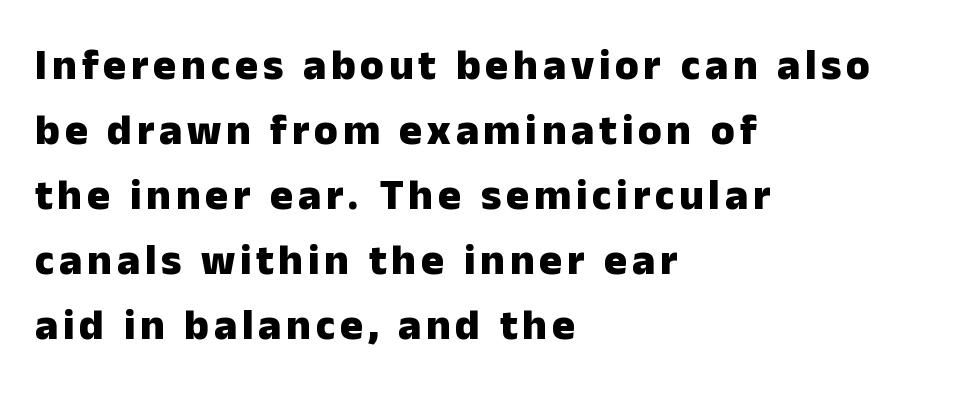
No italicization has been applied; the sample stays upright. Compared with typical paragraphs, the rows here are spaced about the same. You can tell from the bare stems that sans-serif type was used. Strokes here are thick enough to call this a true bold.
